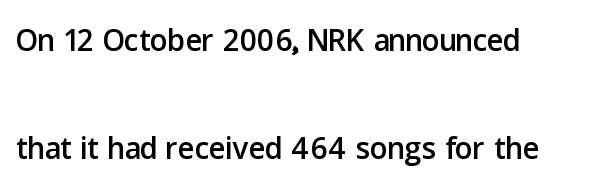
{"serif": "no", "italic": "no", "width": "normal", "stroke_contrast": "low", "x_height": "medium", "monospaced": "no", "underline": "no", "align": "left", "line_spacing": "loose", "line_spacing_ratio": 2.45, "letter_spacing": "normal", "letter_spacing_em": 0.0, "glyph_px": 44}
